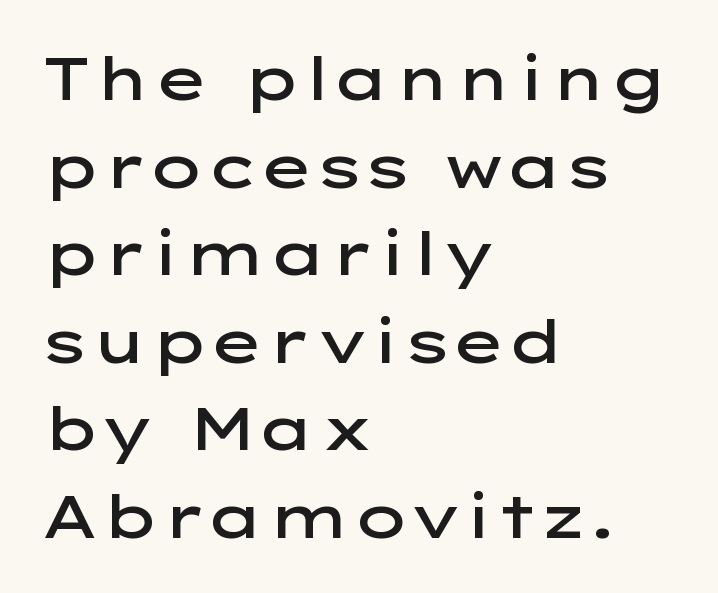
The image shows 60 px semibold, wide sans-serif type, upright; set left-aligned, normal line spacing (1.46x), normal letter spacing, not underlined; low stroke contrast and a medium x-height.
